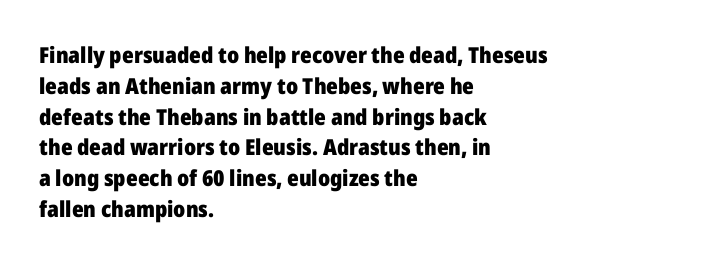
{"italic": "no", "bold": "yes", "underline": "no", "align": "left", "line_spacing": "normal", "line_spacing_ratio": 1.4, "letter_spacing": "normal", "letter_spacing_em": 0.0, "glyph_px": 22}
